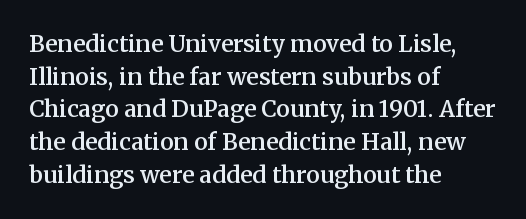
A classic flush-left, rag-right setting is used for this passage. Inter-character spacing is left at the font's built-in metrics. Notice how descenders clear the ascenders below comfortably — that's standard leading. Stroke thickness is moderately raised; the sample reads as semibold. Quick note: underline off.
